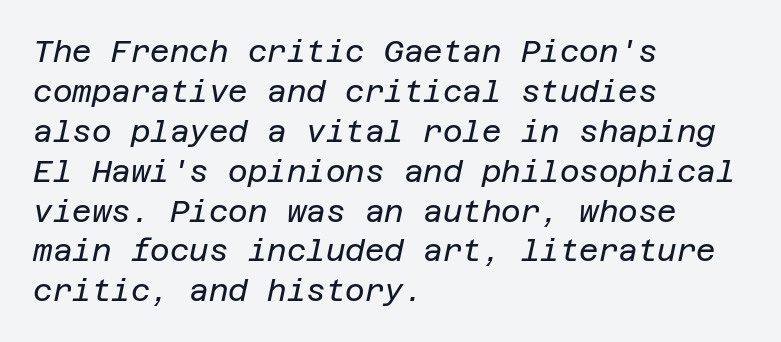
{"italic": "yes", "lean": "right", "slant_degrees": 12, "bold": "no", "weight": "regular", "width": "normal", "stroke_contrast": "low", "x_height": "large", "underline": "no", "align": "left", "line_spacing": "normal", "line_spacing_ratio": 1.33, "letter_spacing": "normal", "letter_spacing_em": 0.0, "glyph_px": 30}
